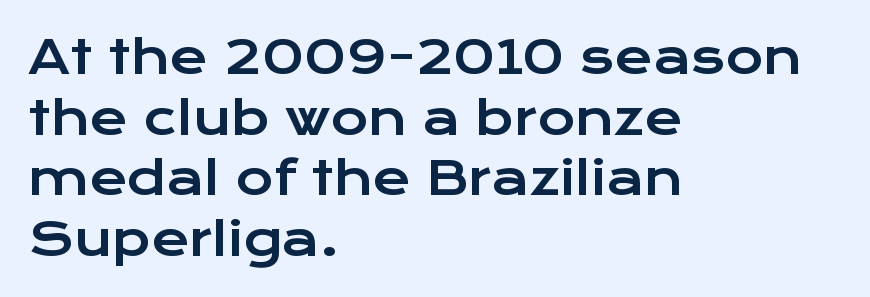
Q: Is the text italic (slanted)? A: No, it is upright.
Q: Is the typeface a serif or a sans-serif typeface? A: Sans-serif.
Q: Is the text underlined? A: No.
Q: How is the paragraph aligned? A: Left-aligned.
Q: Is the spacing between letters normal or unusually wide? A: Normal.
Q: Is the spacing between lines tight, normal or loose? A: Normal.
Q: Width (condensed, normal, or wide)? A: Wide.
Q: Stroke contrast? A: Low.
Q: x-height? A: Medium.
Q: Monospaced? A: No.
